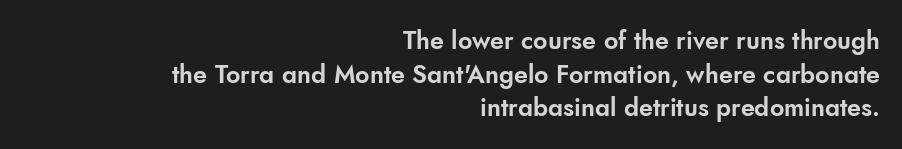
The image shows 25 px text type, upright; set right-aligned, normal line spacing (1.35x), normal letter spacing, not underlined.
